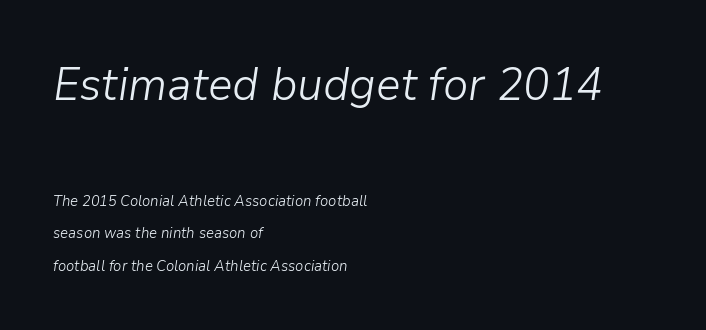
{"italic": "yes", "lean": "right", "slant_degrees": 9, "bold": "no", "weight": "light", "width": "normal", "stroke_contrast": "low", "x_height": "medium", "monospaced": "no", "underline": "no", "align": "left", "line_spacing": "loose", "line_spacing_ratio": 2.17, "letter_spacing": "normal", "letter_spacing_em": 0.0, "larger_block": "first", "size_ratio": 3.07, "glyph_px": 46}
